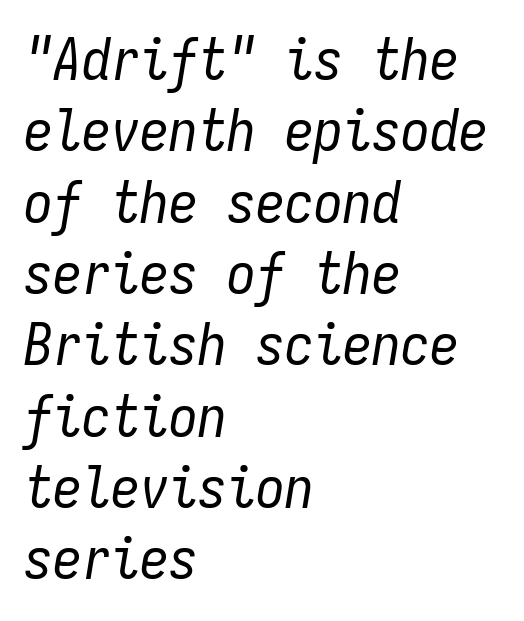
The glyphs are unaccompanied by any horizontal stroke below them. This sample uses an oblique cut, with every glyph tilted off the vertical. Is this a fixed-width face? Yes — each glyph sits in an identical cell. The rag falls on the right side of this text block.
